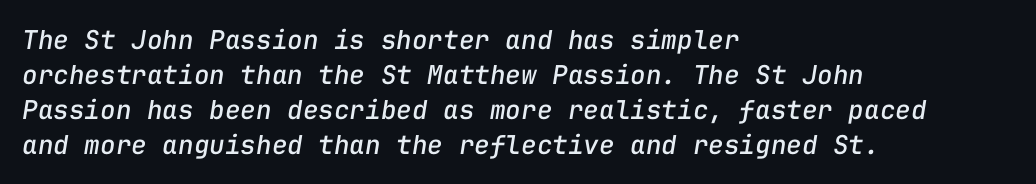
{"italic": "yes", "lean": "right", "slant_degrees": 9, "underline": "no", "align": "left", "line_spacing": "normal", "line_spacing_ratio": 1.34, "letter_spacing": "normal", "letter_spacing_em": 0.0, "glyph_px": 26}
